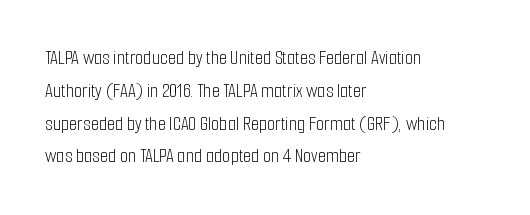
Q: Is the text bold? A: No.
Q: Is the text italic (slanted)? A: No, it is upright.
Q: Is the text underlined? A: No.
Q: How is the paragraph aligned? A: Left-aligned.
Q: Is the spacing between letters normal or unusually wide? A: Normal.
Q: Is the spacing between lines tight, normal or loose? A: Normal.
